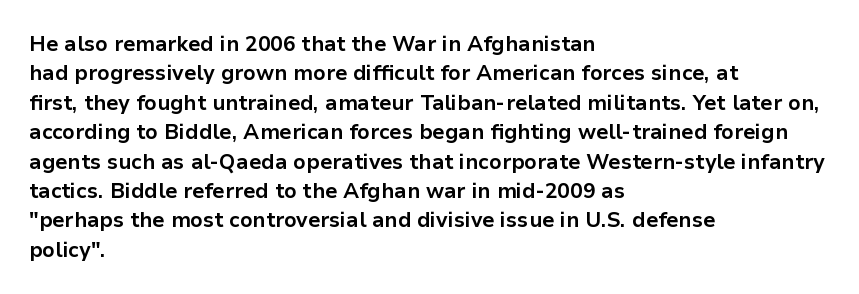
Posture: upright roman. Underlining? Definitely not there. Each line starts at the same left margin while the right side varies. Stroke thickness is high; the sample reads as a true bold. The block of text has a typical density, with ordinary space between rows.
